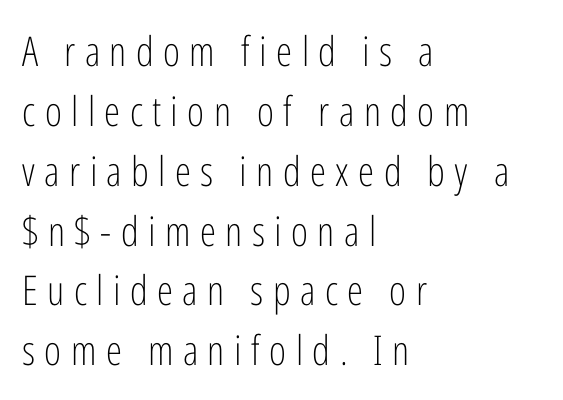
Q: Is the text bold? A: No.
Q: Is the text italic (slanted)? A: No, it is upright.
Q: Is the typeface a serif or a sans-serif typeface? A: Sans-serif.
Q: Is the text underlined? A: No.
Q: How is the paragraph aligned? A: Left-aligned.
Q: Is the spacing between letters normal or unusually wide? A: Unusually wide.
Q: Is the spacing between lines tight, normal or loose? A: Normal.
Q: Width (condensed, normal, or wide)? A: Condensed.
Q: Stroke contrast? A: Low.
Q: x-height? A: Medium.
Q: Monospaced? A: No.
